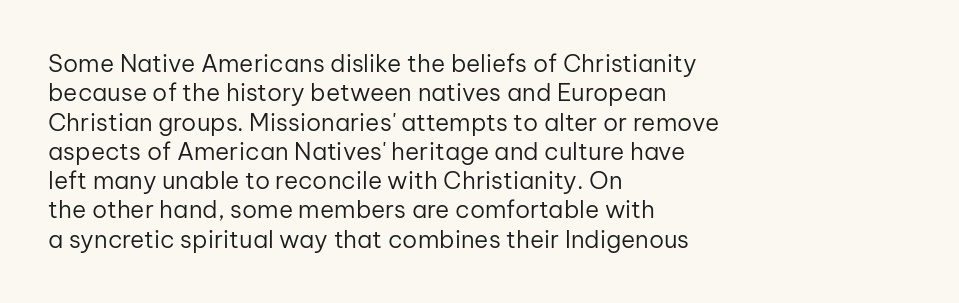
Notice how the stems are strictly vertical — no italics here. Standard letterfit; no display-style spreading of the glyphs. The space beneath each line is pristine and unruled. Counters stay open thanks to moderate or lighter strokes. A classic flush-left, rag-right setting is used for this passage.
